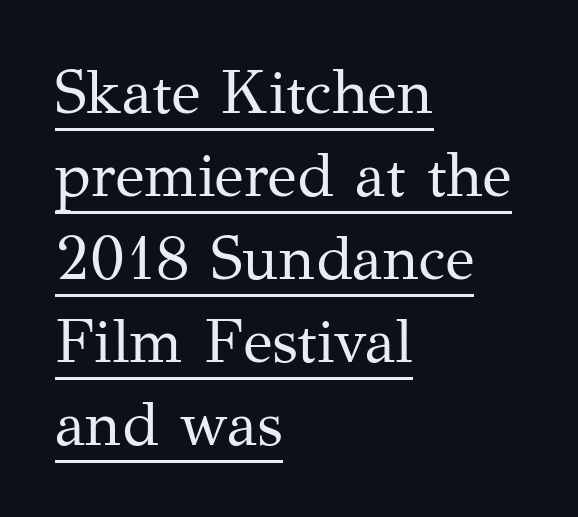
This is not heavy type; no bold has been used. Is there much room between lines? A standard amount, neither cramped nor airy. The rendered words wear a rule along their underside. The lettering stays uniformly vertical, giving the passage a roman look. All the whitespace from short lines collects on the right. Does extra space separate the letters? No, they use regular spacing.
